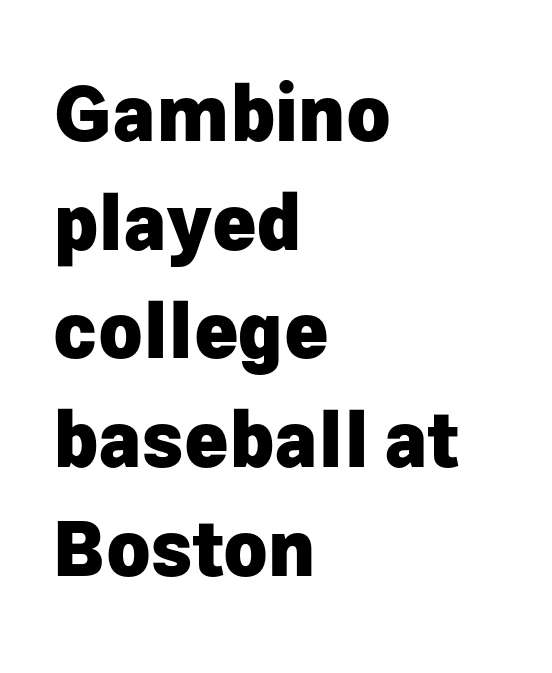
The image shows 75 px heavy sans-serif type, upright; set left-aligned, normal line spacing (1.45x), normal letter spacing, not underlined; low stroke contrast and a medium x-height.
